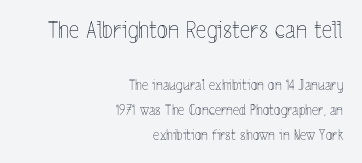
{"italic": "no", "bold": "no", "underline": "no", "align": "right", "line_spacing_ratio": 1.78, "letter_spacing": "normal", "letter_spacing_em": 0.0, "larger_block": "first", "size_ratio": 1.64, "glyph_px": 23}
